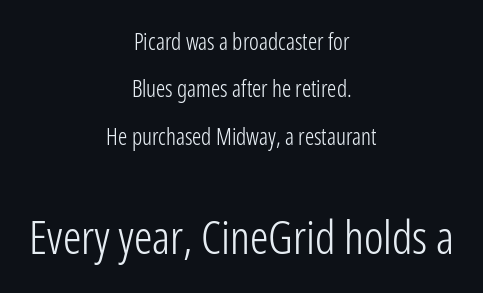
Each row of text sits above clean, open space. Stroke mass is kept to a normal reading level or below. It's the straight-up-and-down kind of type. Here the designer chose a conventional face with non-uniform glyph widths. Character size in the trailing block exceeds that of the leading block. Horizontal bands of white between lines are thick stripes.
